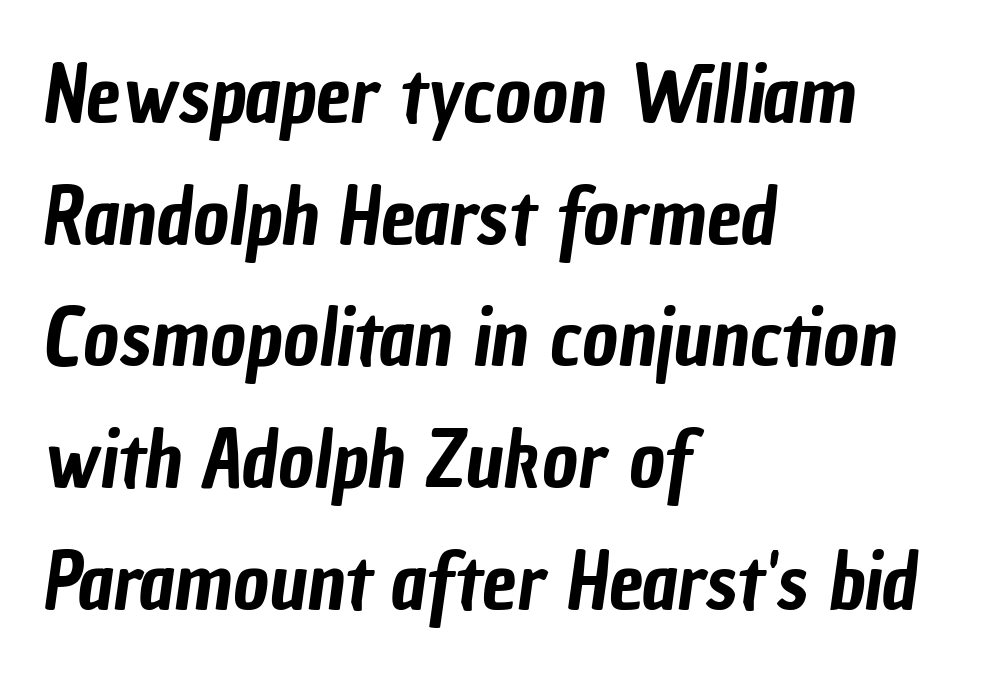
{"serif": "no", "width": "condensed", "stroke_contrast": "low", "x_height": "medium", "monospaced": "no", "underline": "no", "align": "left", "line_spacing": "normal", "line_spacing_ratio": 1.56, "letter_spacing": "normal", "letter_spacing_em": 0.0, "glyph_px": 78}
